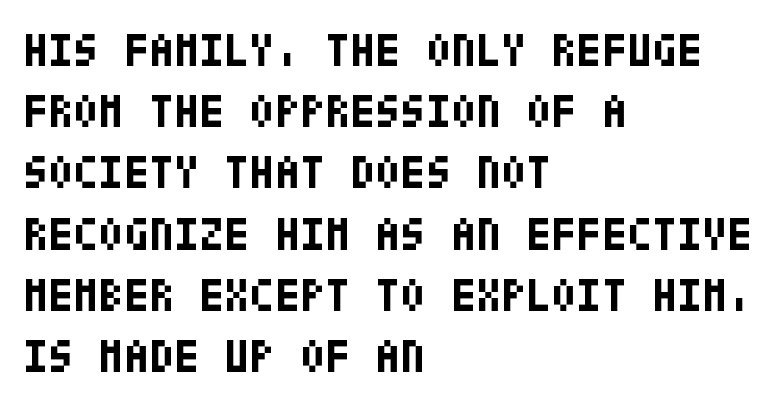
{"serif": "no", "italic": "no", "bold": "yes", "weight": "bold", "width": "condensed", "stroke_contrast": "low", "x_height": "large", "underline": "no", "align": "left", "line_spacing": "normal", "line_spacing_ratio": 1.33, "letter_spacing": "normal", "letter_spacing_em": 0.0, "glyph_px": 46}
